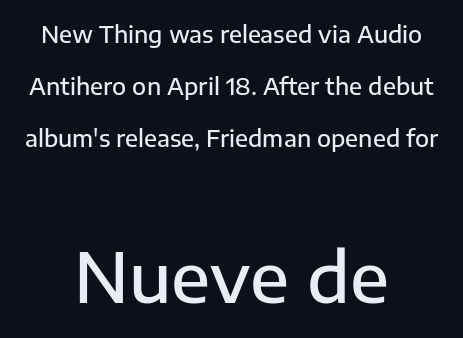
{"serif": "no", "italic": "no", "bold": "semi", "weight": "semibold", "width": "normal", "stroke_contrast": "low", "x_height": "medium", "monospaced": "no", "underline": "no", "align": "center", "line_spacing": "loose", "line_spacing_ratio": 2.27, "letter_spacing": "normal", "letter_spacing_em": 0.0, "larger_block": "second", "size_ratio": 3.0, "glyph_px": 69}
